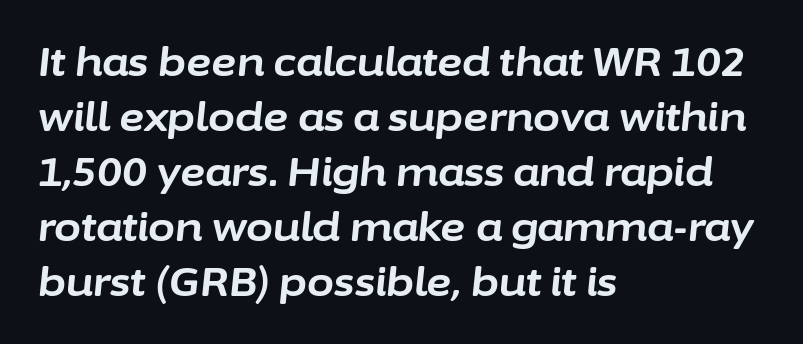
{"italic": "yes", "lean": "right", "slant_degrees": 6, "bold": "yes", "weight": "bold", "width": "normal", "stroke_contrast": "low", "x_height": "medium", "monospaced": "no", "underline": "no", "align": "left", "line_spacing": "normal", "line_spacing_ratio": 1.41, "letter_spacing": "normal", "letter_spacing_em": 0.0, "glyph_px": 39}
